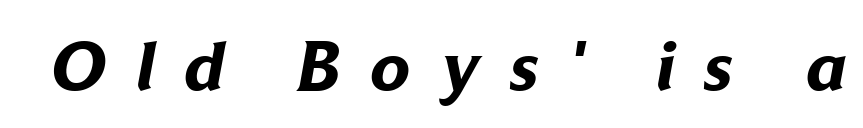
{"serif": "no", "bold": "yes", "weight": "bold", "width": "normal", "stroke_contrast": "low", "x_height": "medium", "monospaced": "no", "underline": "no", "letter_spacing": "wide", "letter_spacing_em": 0.42, "glyph_px": 72}
